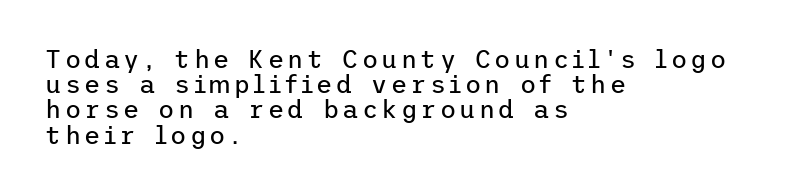
Q: Is the text bold? A: No.
Q: Is the text italic (slanted)? A: No, it is upright.
Q: Is the text underlined? A: No.
Q: How is the paragraph aligned? A: Left-aligned.
Q: Is the spacing between lines tight, normal or loose? A: Tight.
